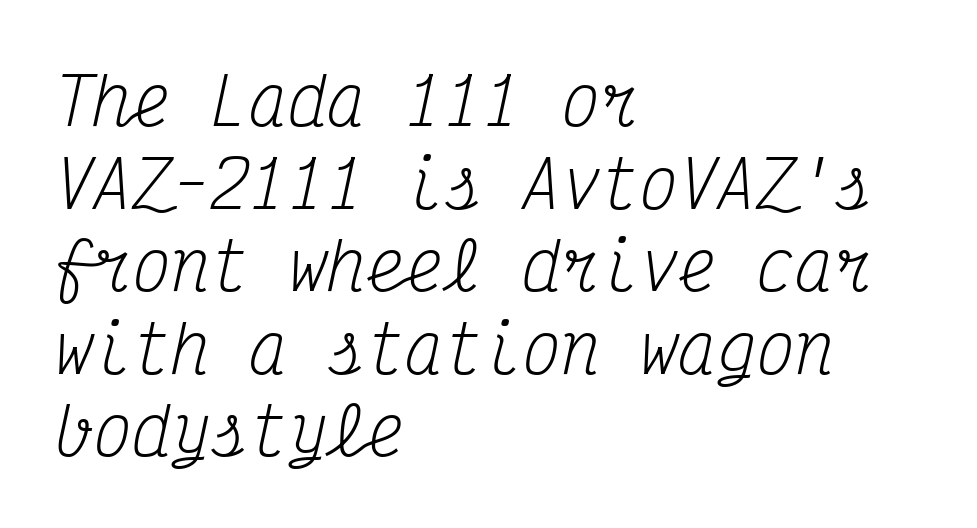
The image shows 65 px regular-weight, condensed serif type, italic (leaning right), monospaced; set left-aligned, normal line spacing (1.27x), normal letter spacing, not underlined; medium stroke contrast and a medium x-height.
